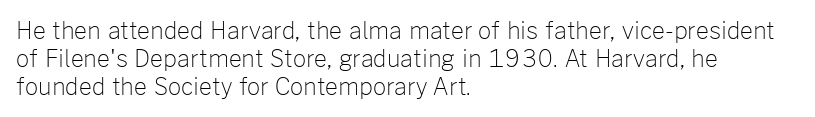
{"italic": "no", "bold": "no", "underline": "no", "align": "left", "line_spacing_ratio": 1.22, "letter_spacing": "normal", "letter_spacing_em": 0.0, "glyph_px": 23}
